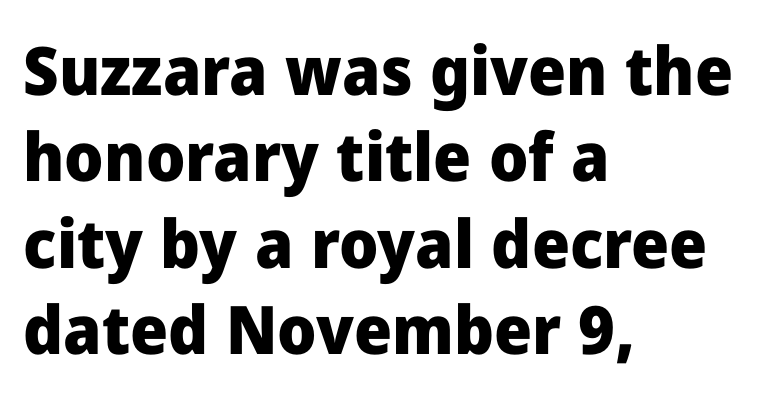
Q: Is the text bold? A: Yes.
Q: Is the text italic (slanted)? A: No, it is upright.
Q: Is the typeface a serif or a sans-serif typeface? A: Sans-serif.
Q: Is the text underlined? A: No.
Q: How is the paragraph aligned? A: Left-aligned.
Q: Is the spacing between letters normal or unusually wide? A: Normal.
Q: Is the spacing between lines tight, normal or loose? A: Normal.
Q: Width (condensed, normal, or wide)? A: Normal.
Q: Stroke contrast? A: Low.
Q: x-height? A: Medium.
Q: Monospaced? A: No.
